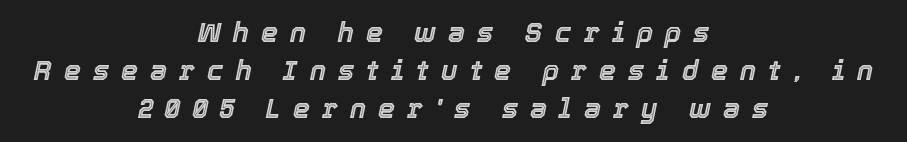
Q: Is the text italic (slanted)? A: Yes, it leans right by about 12 degrees.
Q: Is the text underlined? A: No.
Q: How is the paragraph aligned? A: Centered.
Q: Is the spacing between letters normal or unusually wide? A: Unusually wide.
Q: Is the spacing between lines tight, normal or loose? A: Normal.
